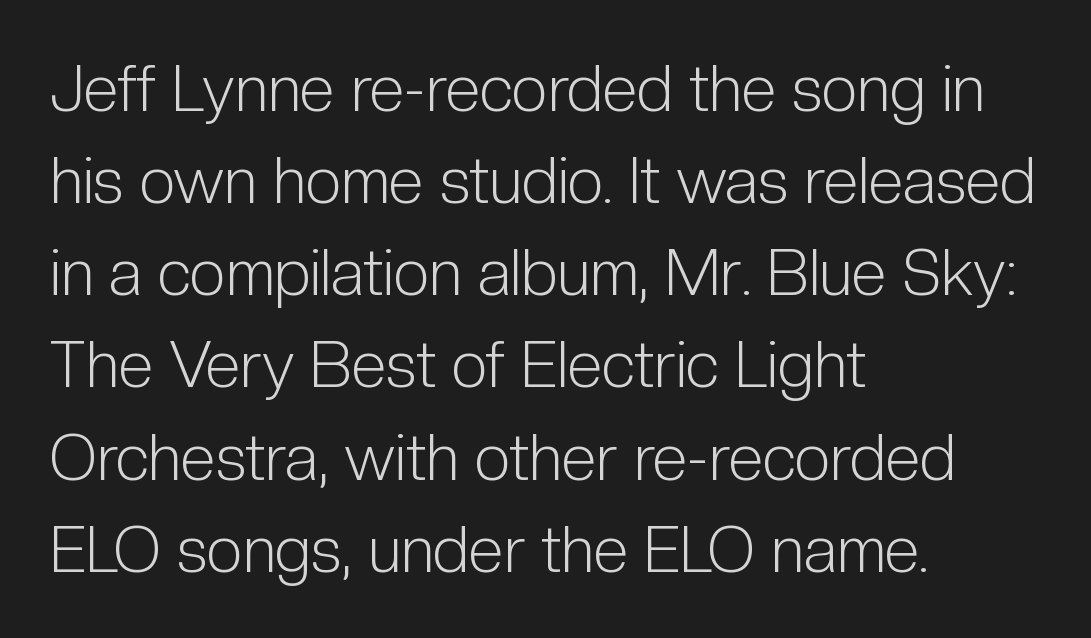
The image shows 64 px light, condensed sans-serif type, upright; set left-aligned, normal line spacing (1.44x), normal letter spacing, not underlined; low stroke contrast and a medium x-height.
